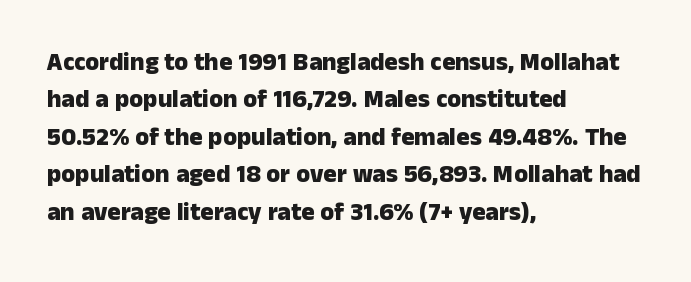
The image shows 25 px bold type, upright; set left-aligned, normal line spacing (1.5x), normal letter spacing, not underlined.
